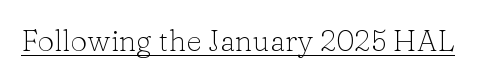
{"serif": "yes", "italic": "no", "bold": "no", "weight": "light", "width": "normal", "stroke_contrast": "low", "x_height": "medium", "monospaced": "no", "underline": "yes", "letter_spacing": "normal", "letter_spacing_em": 0.0, "glyph_px": 30}
